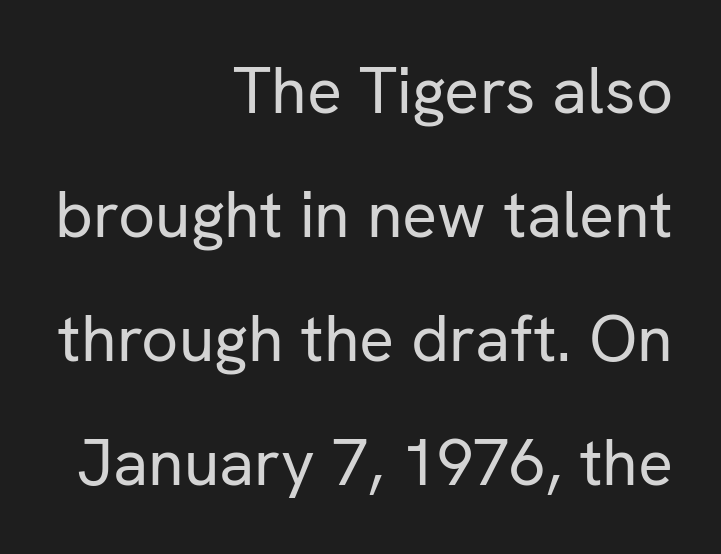
Q: Is the text bold? A: No.
Q: Is the text italic (slanted)? A: No, it is upright.
Q: Is the typeface a serif or a sans-serif typeface? A: Sans-serif.
Q: Is the text underlined? A: No.
Q: How is the paragraph aligned? A: Right-aligned.
Q: Is the spacing between letters normal or unusually wide? A: Normal.
Q: Is the spacing between lines tight, normal or loose? A: Loose.
Q: Width (condensed, normal, or wide)? A: Normal.
Q: Stroke contrast? A: Low.
Q: x-height? A: Medium.
Q: Monospaced? A: No.
